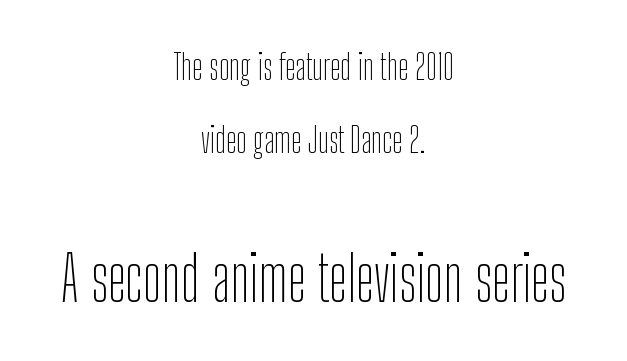
{"serif": "no", "italic": "no", "bold": "no", "weight": "thin", "width": "condensed", "stroke_contrast": "low", "x_height": "medium", "monospaced": "no", "underline": "no", "align": "center", "line_spacing": "loose", "line_spacing_ratio": 2.09, "letter_spacing": "normal", "letter_spacing_em": 0.0, "larger_block": "second", "size_ratio": 1.77, "glyph_px": 62}
